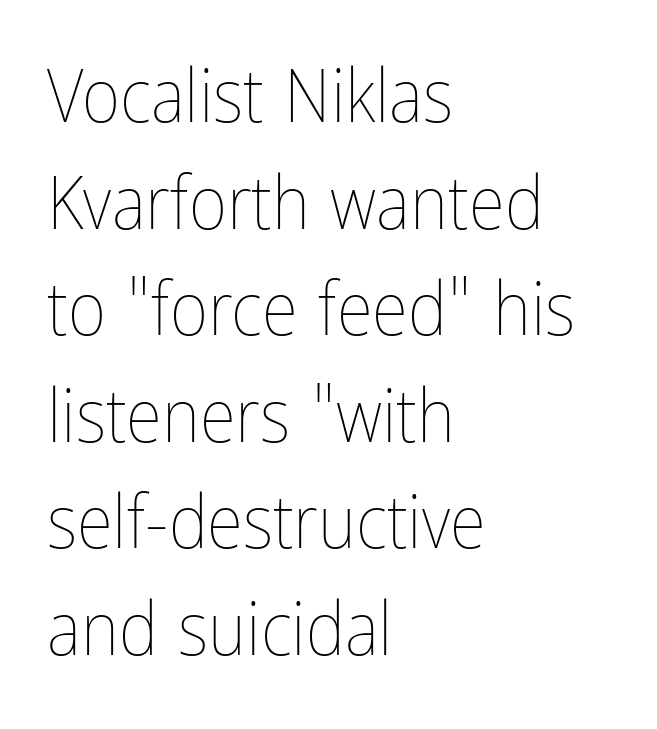
{"italic": "no", "bold": "no", "weight": "thin", "width": "condensed", "stroke_contrast": "low", "x_height": "medium", "monospaced": "no", "underline": "no", "align": "left", "line_spacing": "normal", "line_spacing_ratio": 1.44, "letter_spacing": "normal", "letter_spacing_em": 0.0, "glyph_px": 74}
